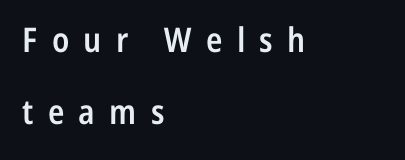
The image shows 34 px semibold, condensed sans-serif type, upright; set left-aligned, loose line spacing (2.13x), unusually wide letter spacing (+0.42 em), not underlined; low stroke contrast and a medium x-height.
